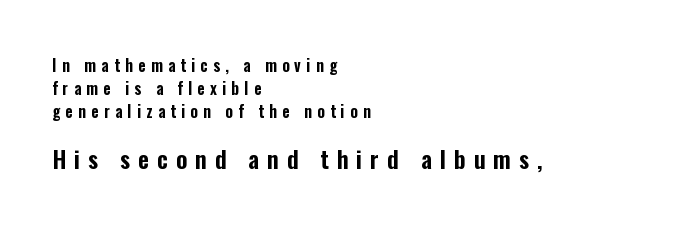
The image shows 24 px text type, upright; set left-aligned, normal line spacing (1.44x), unusually wide letter spacing (+0.33 em), not underlined; the second (bottom) block is 1.5x larger.
